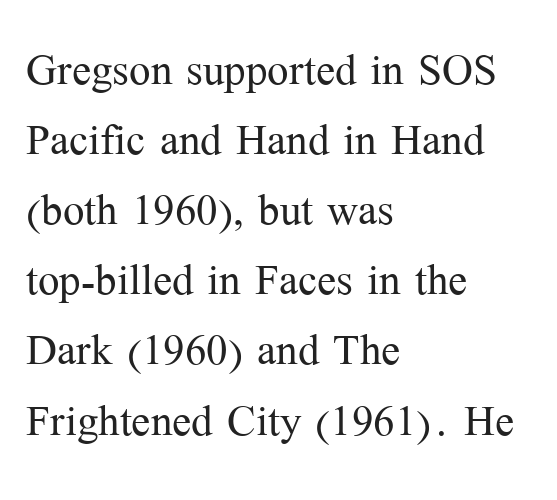
Q: Is the text bold? A: No.
Q: Is the text italic (slanted)? A: No, it is upright.
Q: Is the typeface a serif or a sans-serif typeface? A: Serif.
Q: Is the text underlined? A: No.
Q: How is the paragraph aligned? A: Left-aligned.
Q: Is the spacing between letters normal or unusually wide? A: Normal.
Q: Width (condensed, normal, or wide)? A: Normal.
Q: Stroke contrast? A: Medium.
Q: x-height? A: Medium.
Q: Monospaced? A: No.
